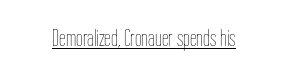
Q: Is the text bold? A: No.
Q: Is the text italic (slanted)? A: No, it is upright.
Q: Is the text underlined? A: Yes.
Q: Is the spacing between letters normal or unusually wide? A: Normal.
